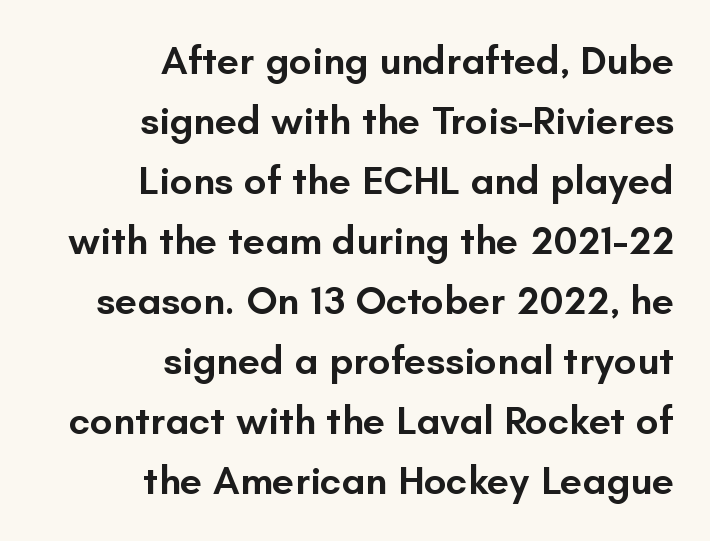
Each new line begins a customary step beneath the previous one. Beneath every word, the page is bare. Observe the absence of serifs on each vertical stroke in this sample. Right-aligned paragraph, ragged on the left. Posture: upright roman. A fair bit of extra ink — the face is semibold, not bold.
